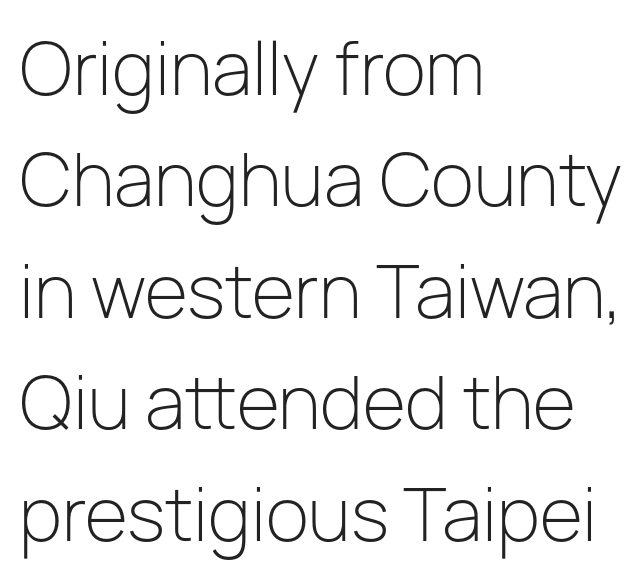
The string is rendered with underlining switched off. Look at the tracking — it's just the regular setting, nothing added. Nope, not italic — everything's standing straight. Unlike a traditional serif, this face leaves its strokes unadorned.
